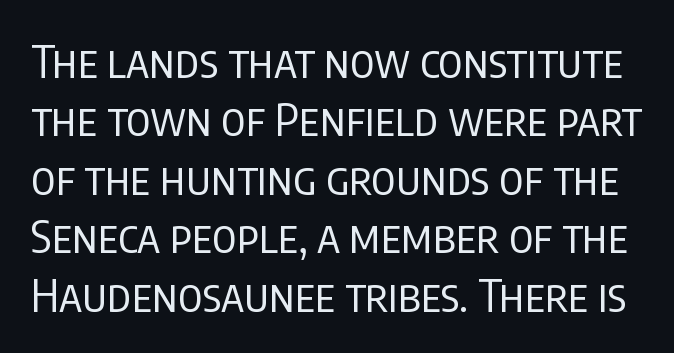
Quick note: not italic, upright. Compared with typical paragraphs, the rows here are spaced about the same. Summary of weight: not heavy and not bold. The foot of each line stays bare and open.
